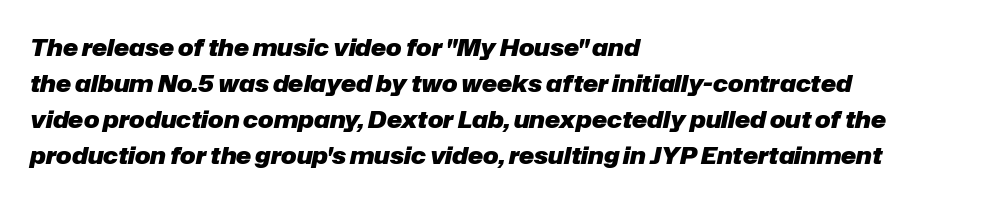
Q: Is the text bold? A: Yes.
Q: Is the text italic (slanted)? A: Yes, it leans right by about 12 degrees.
Q: Is the text underlined? A: No.
Q: How is the paragraph aligned? A: Left-aligned.
Q: Is the spacing between letters normal or unusually wide? A: Normal.
Q: Is the spacing between lines tight, normal or loose? A: Normal.
